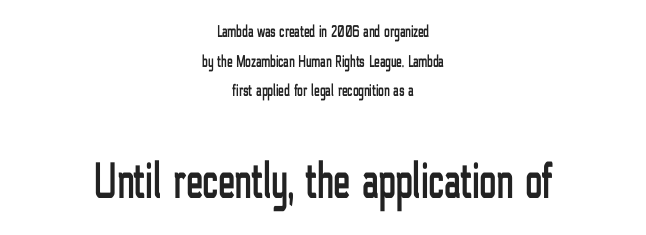
Q: Is the text italic (slanted)? A: No, it is upright.
Q: Is the typeface a serif or a sans-serif typeface? A: Sans-serif.
Q: Is the text underlined? A: No.
Q: How is the paragraph aligned? A: Centered.
Q: Is the spacing between letters normal or unusually wide? A: Normal.
Q: Which block of text is set in a larger size, the first (top) or the second (bottom)? A: The second (bottom) one.
Q: Width (condensed, normal, or wide)? A: Condensed.
Q: Stroke contrast? A: Low.
Q: x-height? A: Medium.
Q: Monospaced? A: No.
